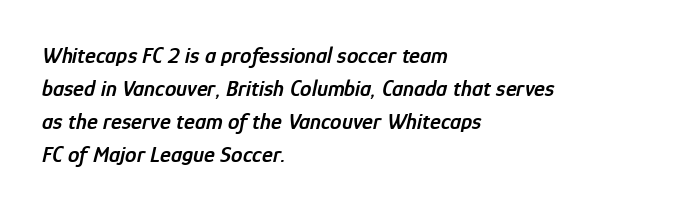
Typesetter's note: demi weight, one step under bold. The compositor pushed each line to the left boundary. The leading is moderate, giving the passage an even texture. These lines were composed using italics.
